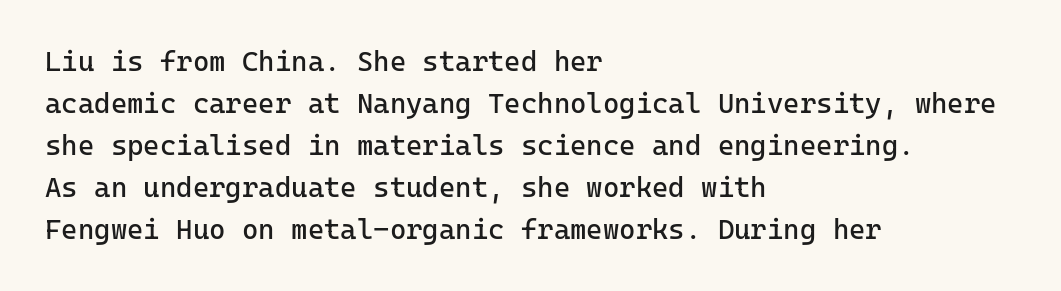
Grotesque or geometric, the face here clearly has no serifs. Decoration check: the copy has no underline. Each letter, wide or thin by design, is forced into the same width here. Glyph-to-glyph distance matches everyday printed text.
